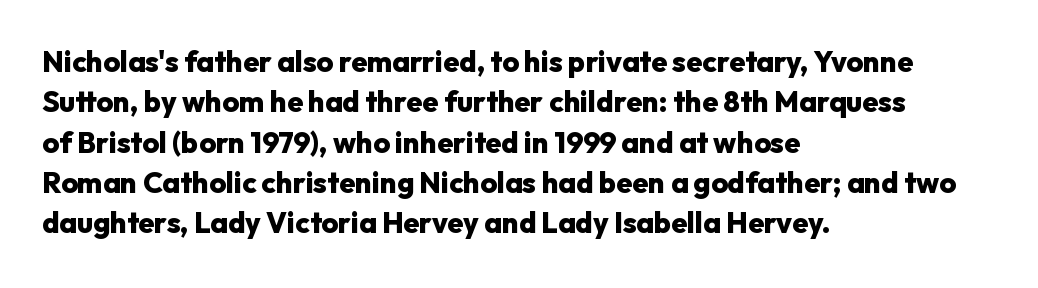
Q: Is the text bold? A: Yes.
Q: Is the text italic (slanted)? A: No, it is upright.
Q: Is the typeface a serif or a sans-serif typeface? A: Sans-serif.
Q: Is the text underlined? A: No.
Q: How is the paragraph aligned? A: Left-aligned.
Q: Is the spacing between letters normal or unusually wide? A: Normal.
Q: Is the spacing between lines tight, normal or loose? A: Normal.
Q: Width (condensed, normal, or wide)? A: Normal.
Q: Stroke contrast? A: Low.
Q: x-height? A: Medium.
Q: Monospaced? A: No.
